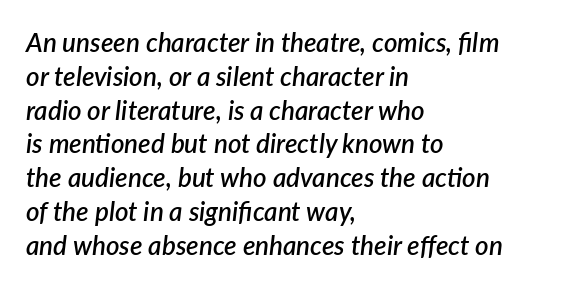
The image shows 26 px text type, italic (leaning right); set left-aligned, normal line spacing (1.3x), normal letter spacing, not underlined.
